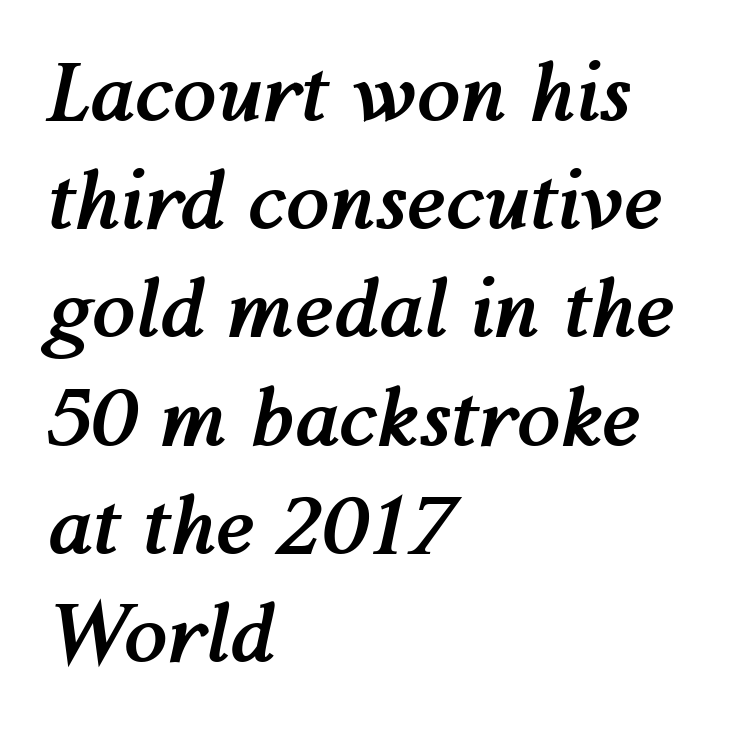
Look at the stroke-to-counter ratio: heavy, a bold. Rendered with sloped, italic letterforms. Default kerning and tracking; the words read as compact shapes. Short and long lines alike share a common starting point at left. Varying glyph widths throughout — classic text-font behaviour. Anything drawn beneath the words? Only blank space.
